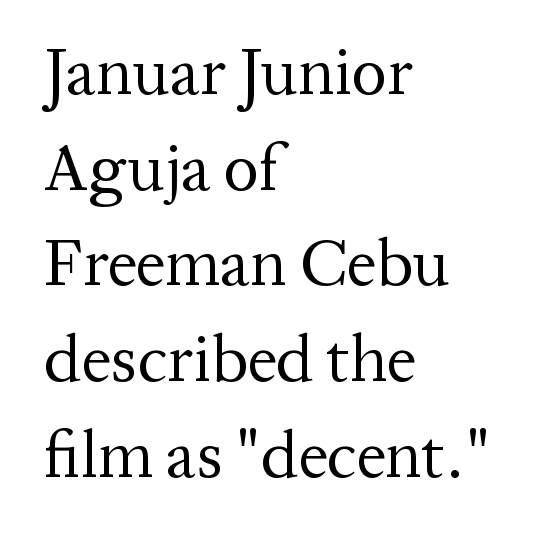
{"serif": "yes", "italic": "no", "bold": "no", "weight": "regular", "width": "normal", "stroke_contrast": "medium", "x_height": "medium", "monospaced": "no", "underline": "no", "align": "left", "line_spacing": "normal", "line_spacing_ratio": 1.45, "letter_spacing": "normal", "letter_spacing_em": 0.0, "glyph_px": 66}
